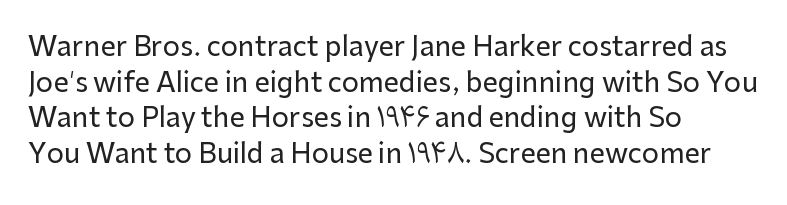
{"italic": "no", "underline": "no", "align": "left", "line_spacing": "normal", "line_spacing_ratio": 1.32, "letter_spacing": "normal", "letter_spacing_em": 0.0, "glyph_px": 27}
